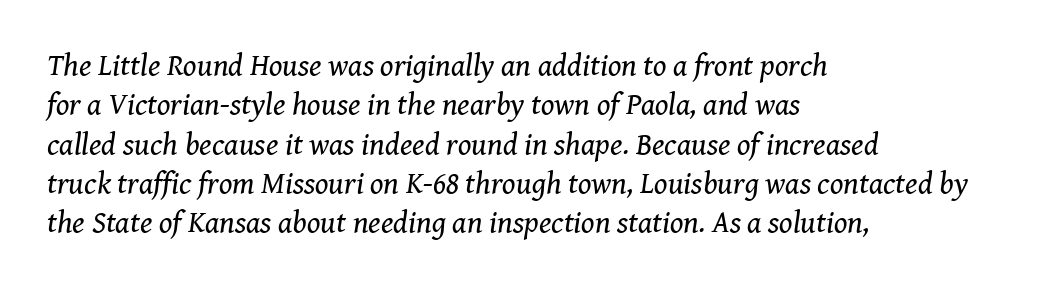
Teacher's note: observe the even left margin — that is flush-left alignment. Unmarked baselines from the first word to the last. Yep, that's italic — everything's leaning. Looks like regular typesetting: each glyph gets only the width it needs.
